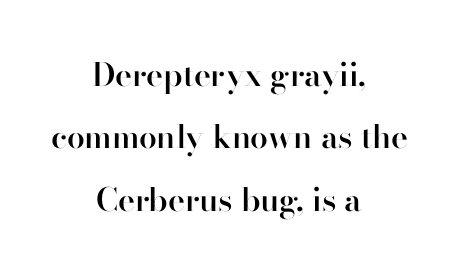
The image shows 32 px semibold sans-serif type, upright; set centered, loose line spacing (1.95x), normal letter spacing, not underlined; high stroke contrast and a small x-height.
